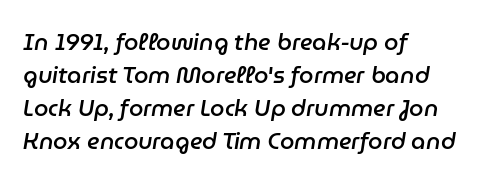
The image shows 23 px text type, italic (leaning right); set left-aligned, normal line spacing (1.44x), normal letter spacing, not underlined.
